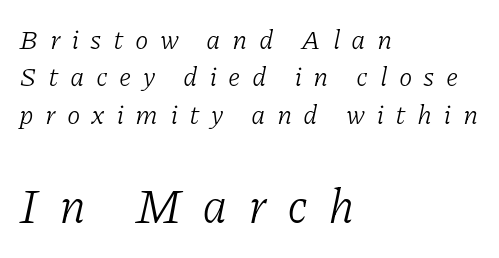
The emphasis by scale lands on block number two, below. The gap between lines stays unmarked. The typesetting does not lean heavy: it is not bold. Varying glyph widths throughout — classic text-font behaviour. Font category for this specimen: serif. Rendered with sloped, italic letterforms.
